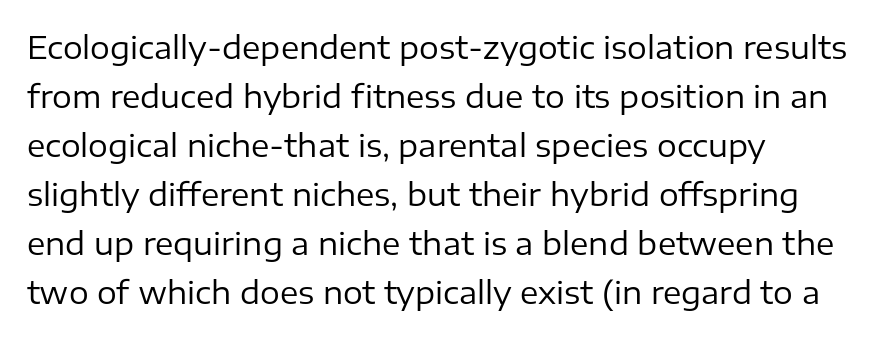
Do the letters lean? They stand straight. Baseline-to-baseline distance is the conventional proportion of letter height. Check where the strokes stop: nothing finishes them off — pure sans. The strip under each line holds only bare page. The typeface has the unassuming heft of standard copy or less.
